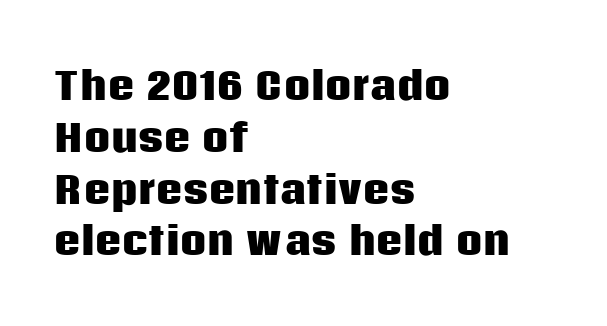
Q: Is the text bold? A: Yes.
Q: Is the text italic (slanted)? A: No, it is upright.
Q: Is the typeface a serif or a sans-serif typeface? A: Sans-serif.
Q: Is the text underlined? A: No.
Q: How is the paragraph aligned? A: Left-aligned.
Q: Is the spacing between letters normal or unusually wide? A: Normal.
Q: Is the spacing between lines tight, normal or loose? A: Normal.
Q: Width (condensed, normal, or wide)? A: Normal.
Q: Stroke contrast? A: Low.
Q: x-height? A: Large.
Q: Monospaced? A: No.
